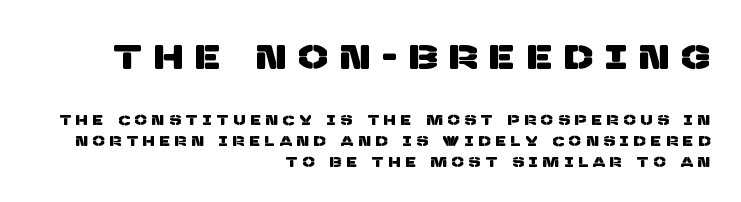
The image shows 34 px sans-serif type; set right-aligned, normal line spacing (1.5x), unusually wide letter spacing (+0.39 em), not underlined; the first (top) block is 2.43x larger; low stroke contrast and a large x-height.
